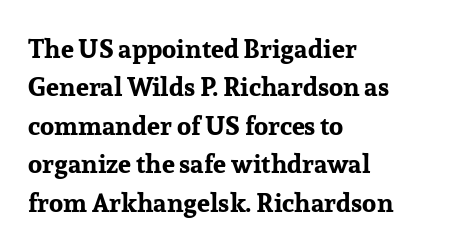
The image shows 26 px bold type, upright; set left-aligned, normal line spacing (1.48x), normal letter spacing, not underlined.
